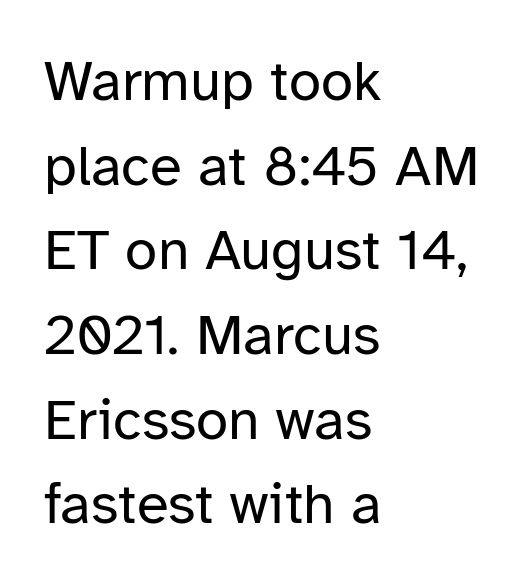
The image shows 58 px regular-weight sans-serif type, upright; set left-aligned, normal line spacing (1.46x), normal letter spacing, not underlined; low stroke contrast and a medium x-height.
